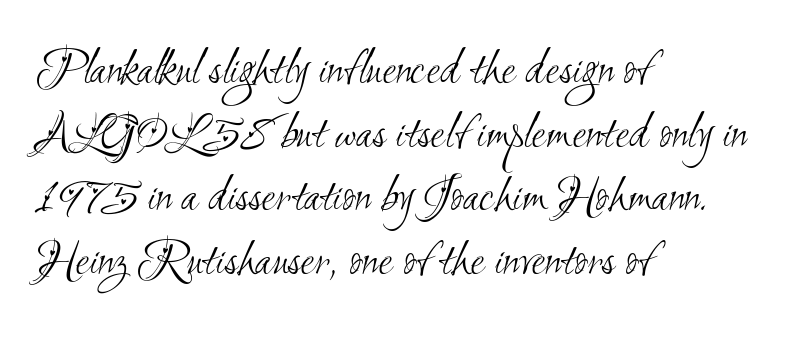
{"serif": "no", "bold": "no", "weight": "light", "width": "condensed", "stroke_contrast": "medium", "x_height": "small", "monospaced": "no", "underline": "no", "align": "left", "line_spacing": "normal", "line_spacing_ratio": 1.25, "letter_spacing": "normal", "letter_spacing_em": 0.0, "glyph_px": 51}
